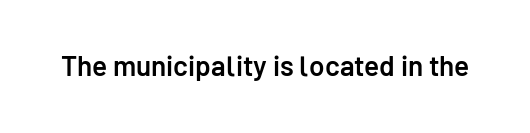
Q: Is the text bold? A: Semi-bold.
Q: Is the text italic (slanted)? A: No, it is upright.
Q: Is the typeface a serif or a sans-serif typeface? A: Sans-serif.
Q: Is the text underlined? A: No.
Q: Is the spacing between letters normal or unusually wide? A: Normal.
Q: Width (condensed, normal, or wide)? A: Normal.
Q: Stroke contrast? A: Low.
Q: x-height? A: Medium.
Q: Monospaced? A: No.
